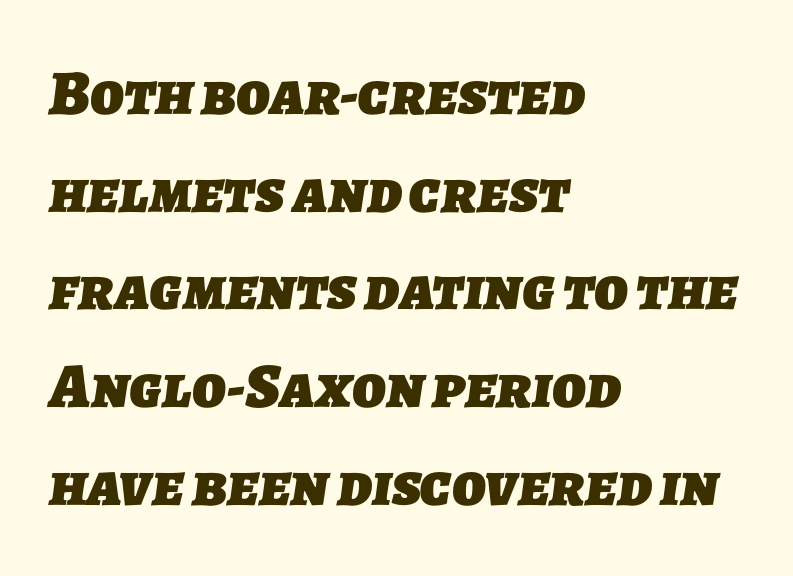
{"serif": "no", "bold": "yes", "weight": "heavy", "width": "normal", "stroke_contrast": "low", "x_height": "medium", "monospaced": "no", "underline": "no", "align": "left", "line_spacing": "normal", "line_spacing_ratio": 1.55, "letter_spacing": "normal", "letter_spacing_em": 0.0, "glyph_px": 63}
